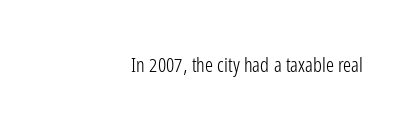
Layout note: lines flush right. Any mark beneath the type? The region is blank. Heaviness? Minimal to ordinary, like unemphasized prose. This is the regular roman posture of the typeface. What stands out about the letter spacing? Nothing — it is the standard amount.
